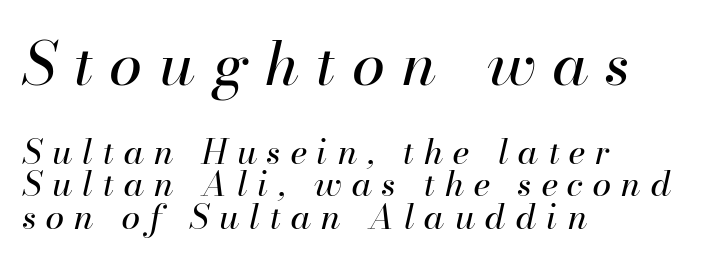
{"italic": "yes", "lean": "right", "slant_degrees": 13, "bold": "no", "weight": "regular", "width": "normal", "stroke_contrast": "high", "x_height": "small", "monospaced": "no", "underline": "no", "align": "left", "line_spacing": "tight", "line_spacing_ratio": 0.96, "letter_spacing": "wide", "letter_spacing_em": 0.29, "larger_block": "first", "size_ratio": 1.76, "glyph_px": 60}
